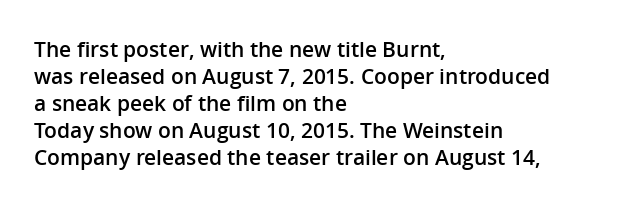
Q: Is the text bold? A: Semi-bold.
Q: Is the text italic (slanted)? A: No, it is upright.
Q: Is the text underlined? A: No.
Q: How is the paragraph aligned? A: Left-aligned.
Q: Is the spacing between letters normal or unusually wide? A: Normal.
Q: Is the spacing between lines tight, normal or loose? A: Normal.
